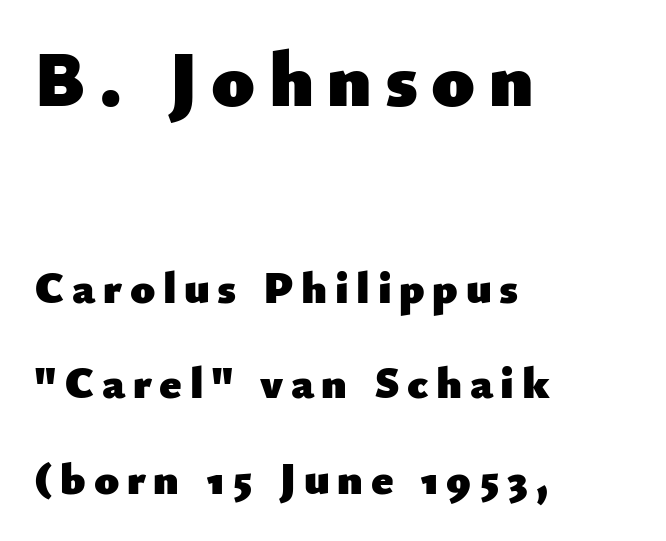
The image shows 78 px heavy sans-serif type, upright; set left-aligned, loose line spacing (2.12x), not underlined; the first (top) block is 1.73x larger; low stroke contrast and a small x-height.
